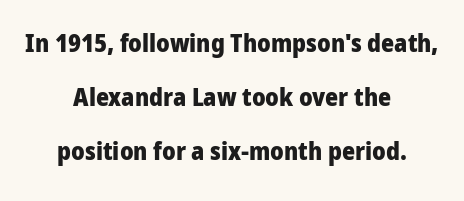
The image shows 25 px bold type, upright; set centered, loose line spacing (2.17x), normal letter spacing, not underlined.
